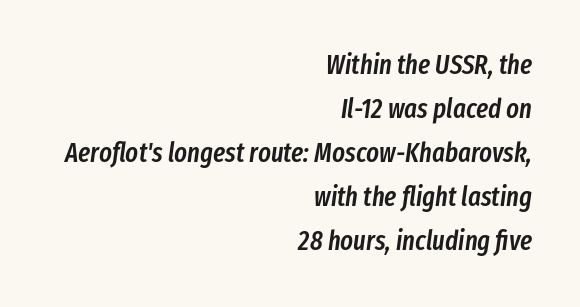
Q: Is the text bold? A: Semi-bold.
Q: Is the text italic (slanted)? A: Yes, it leans right by about 8 degrees.
Q: Is the text underlined? A: No.
Q: How is the paragraph aligned? A: Right-aligned.
Q: Is the spacing between letters normal or unusually wide? A: Normal.
Q: Is the spacing between lines tight, normal or loose? A: Normal.
